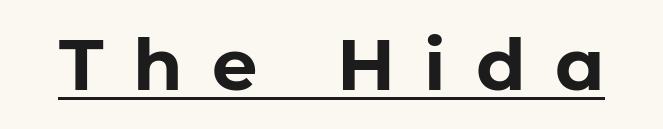
The image shows 72 px bold sans-serif type, upright; set unusually wide letter spacing (+0.41 em), underlined; low stroke contrast and a medium x-height.
